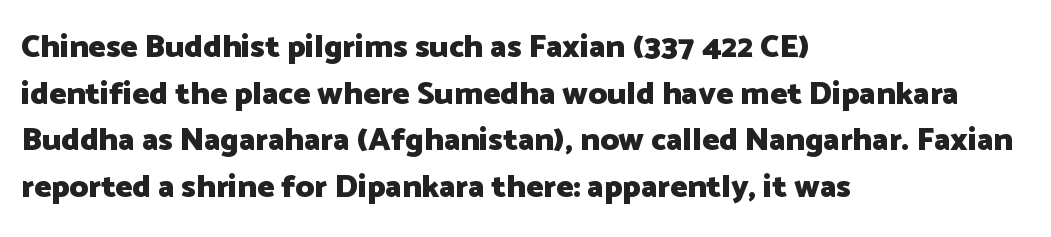
The image shows 32 px heavy sans-serif type, upright; set left-aligned, normal line spacing (1.46x), normal letter spacing, not underlined; low stroke contrast and a medium x-height.
